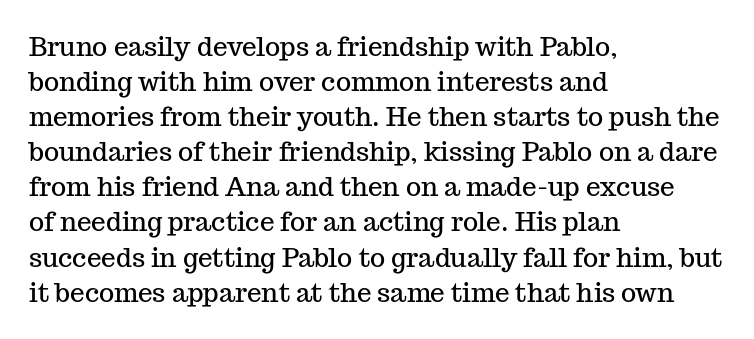
Q: Is the text italic (slanted)? A: No, it is upright.
Q: Is the text underlined? A: No.
Q: How is the paragraph aligned? A: Left-aligned.
Q: Is the spacing between letters normal or unusually wide? A: Normal.
Q: Is the spacing between lines tight, normal or loose? A: Normal.
